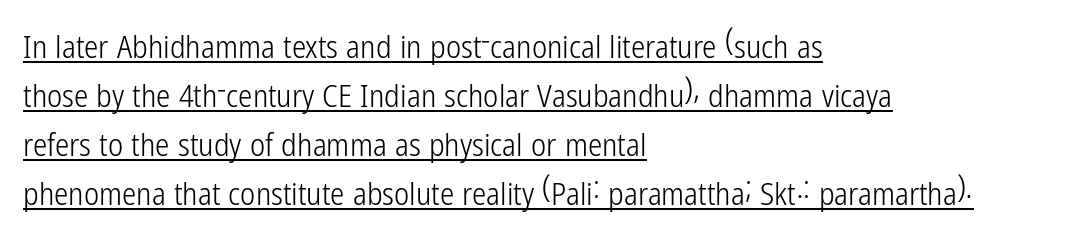
Default kerning and tracking; the words read as compact shapes. These glyphs show unthickened strokes, regular width or finer. If you drew a ruler down the left edge, every line would touch it. Style check: upright.
